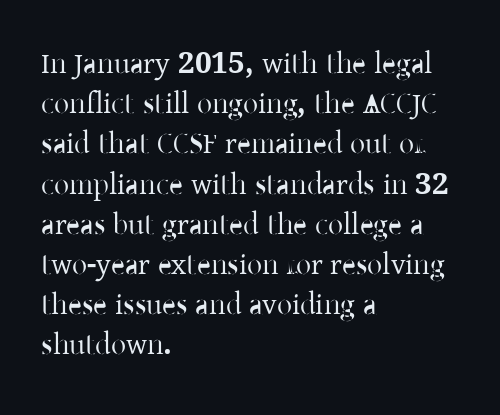
Q: Is the text italic (slanted)? A: No, it is upright.
Q: Is the typeface a serif or a sans-serif typeface? A: Serif.
Q: Is the text underlined? A: No.
Q: How is the paragraph aligned? A: Left-aligned.
Q: Is the spacing between letters normal or unusually wide? A: Normal.
Q: Is the spacing between lines tight, normal or loose? A: Normal.
Q: Width (condensed, normal, or wide)? A: Normal.
Q: Stroke contrast? A: Low.
Q: x-height? A: Medium.
Q: Monospaced? A: No.
